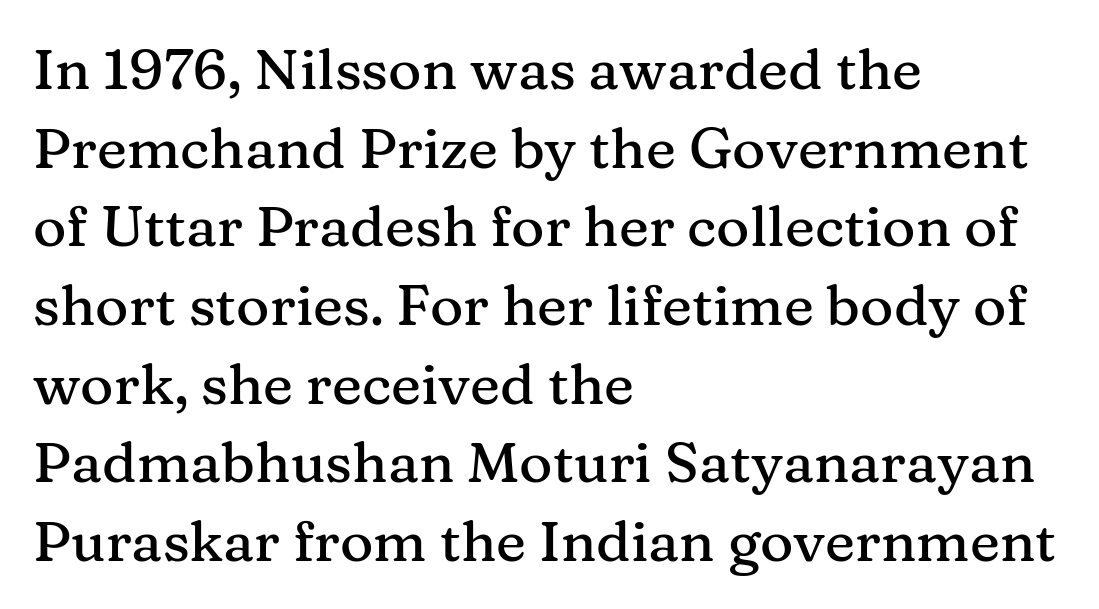
The image shows 57 px serif type, upright; set left-aligned, normal line spacing (1.38x), normal letter spacing, not underlined; medium stroke contrast and a medium x-height.
